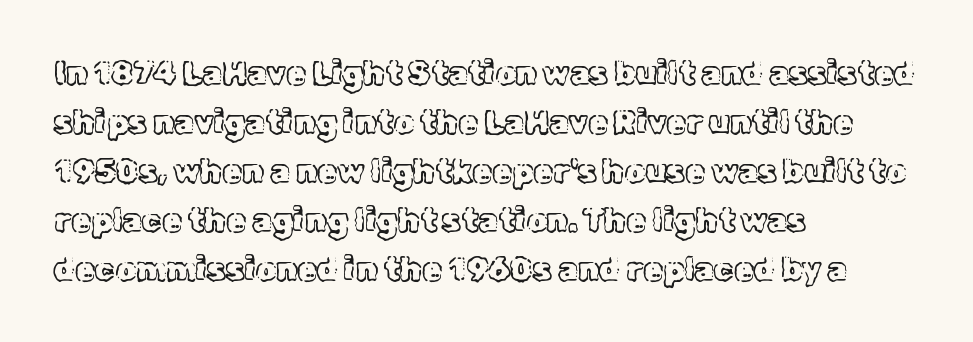
{"italic": "no", "width": "normal", "x_height": "medium", "monospaced": "no", "underline": "no", "align": "left", "line_spacing": "normal", "line_spacing_ratio": 1.53, "letter_spacing": "normal", "letter_spacing_em": 0.0, "glyph_px": 32}
